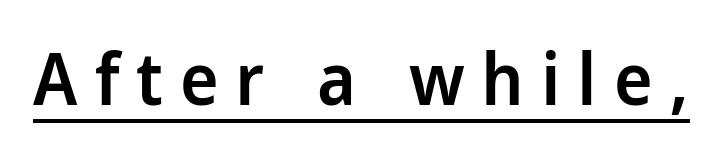
Q: Is the text bold? A: Semi-bold.
Q: Is the text italic (slanted)? A: No, it is upright.
Q: Is the typeface a serif or a sans-serif typeface? A: Sans-serif.
Q: Is the text underlined? A: Yes.
Q: Is the spacing between letters normal or unusually wide? A: Unusually wide.
Q: Width (condensed, normal, or wide)? A: Condensed.
Q: Stroke contrast? A: Low.
Q: x-height? A: Large.
Q: Monospaced? A: No.
